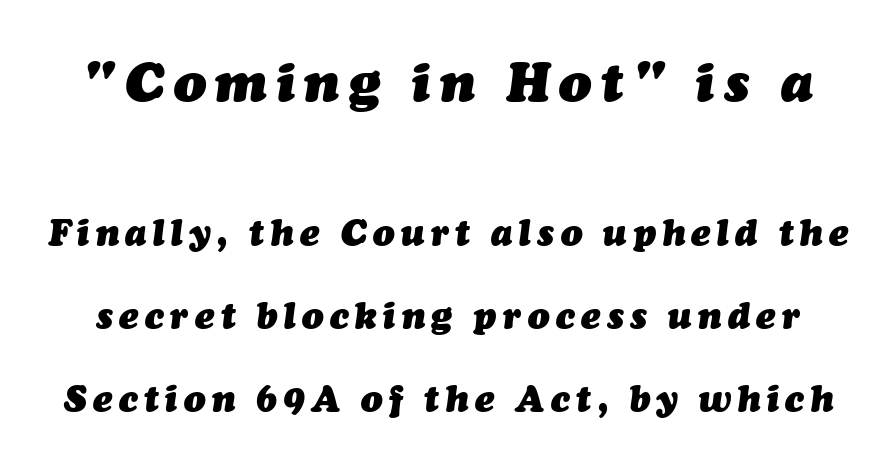
Q: Is the text bold? A: Yes.
Q: Is the text italic (slanted)? A: Yes, it leans right by about 7 degrees.
Q: Is the text underlined? A: No.
Q: Is the spacing between lines tight, normal or loose? A: Loose.
Q: Which block of text is set in a larger size, the first (top) or the second (bottom)? A: The first (top) one.
Q: Width (condensed, normal, or wide)? A: Normal.
Q: Stroke contrast? A: Medium.
Q: x-height? A: Medium.
Q: Monospaced? A: No.
